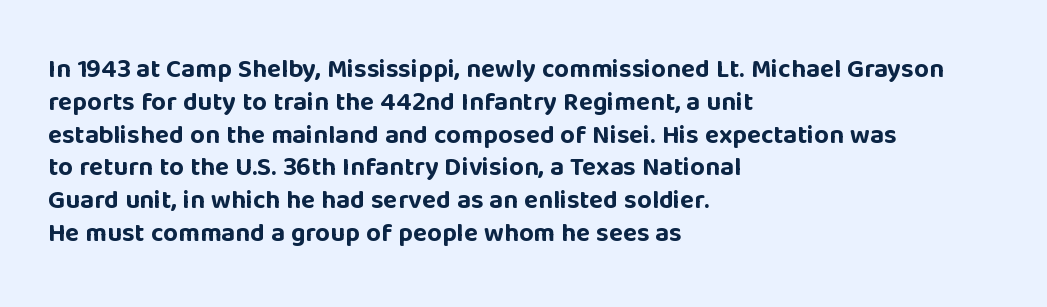
{"italic": "no", "bold": "yes", "underline": "no", "align": "left", "line_spacing": "normal", "line_spacing_ratio": 1.26, "letter_spacing": "normal", "letter_spacing_em": 0.0, "glyph_px": 26}
